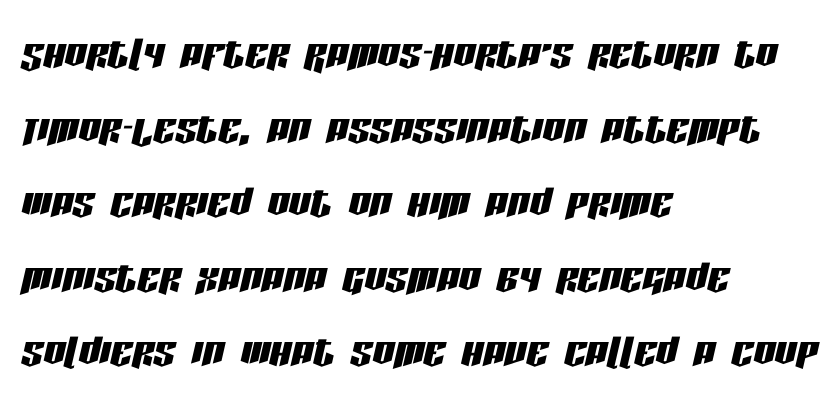
{"italic": "yes", "lean": "right", "slant_degrees": 13, "width": "condensed", "stroke_contrast": "low", "x_height": "large", "monospaced": "no", "underline": "no", "align": "left", "line_spacing": "normal", "line_spacing_ratio": 1.38, "letter_spacing": "normal", "letter_spacing_em": 0.0, "glyph_px": 54}
